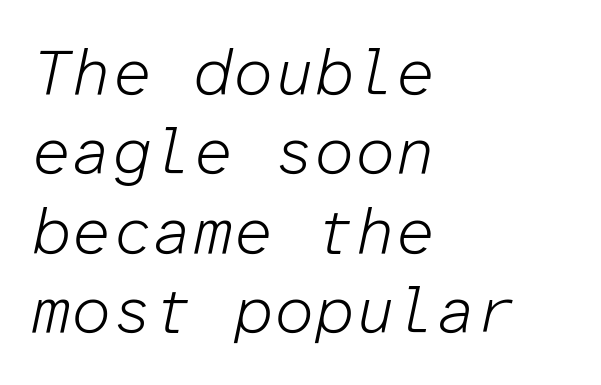
{"italic": "yes", "lean": "right", "slant_degrees": 12, "bold": "no", "weight": "light", "width": "normal", "stroke_contrast": "low", "x_height": "medium", "monospaced": "yes", "underline": "no", "align": "left", "line_spacing_ratio": 1.24, "letter_spacing": "normal", "letter_spacing_em": 0.0, "glyph_px": 64}
